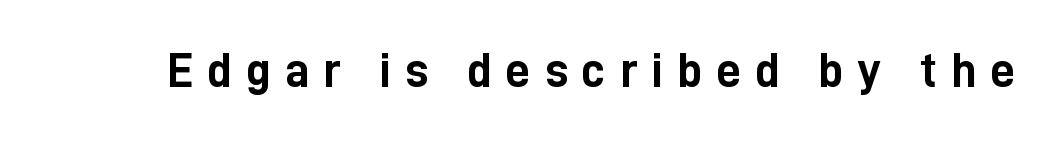
{"serif": "no", "italic": "no", "bold": "yes", "weight": "semibold", "width": "condensed", "stroke_contrast": "low", "x_height": "medium", "monospaced": "no", "underline": "no", "letter_spacing": "wide", "letter_spacing_em": 0.28, "glyph_px": 49}
